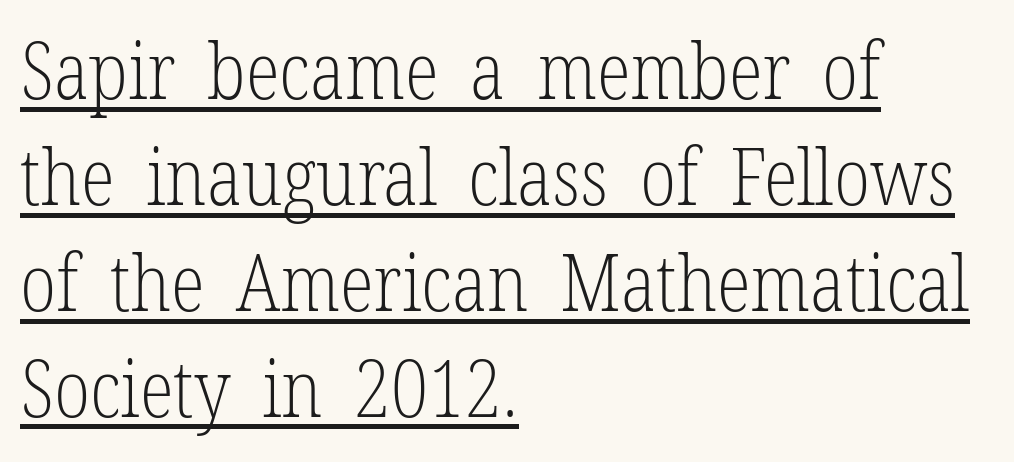
{"serif": "yes", "italic": "no", "bold": "no", "weight": "light", "width": "condensed", "stroke_contrast": "low", "x_height": "medium", "monospaced": "no", "underline": "yes", "align": "left", "line_spacing": "normal", "line_spacing_ratio": 1.34, "letter_spacing": "normal", "letter_spacing_em": 0.0, "glyph_px": 79}
